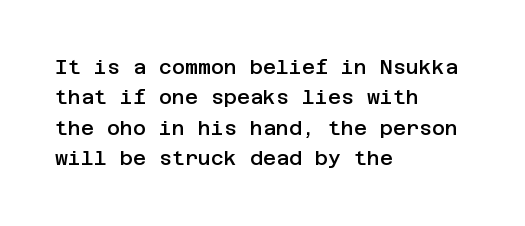
The image shows 20 px text type, upright; set left-aligned, normal line spacing (1.52x), normal letter spacing, not underlined.
